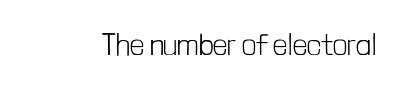
The image shows 31 px light, condensed sans-serif type, upright; set normal letter spacing, not underlined; low stroke contrast and a medium x-height.
